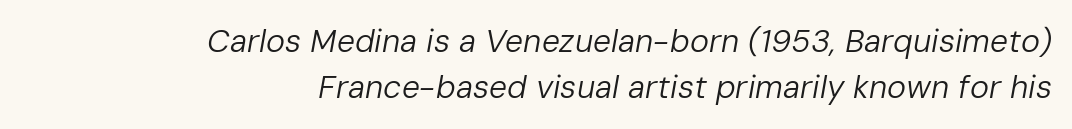
The image shows 32 px regular-weight type, italic (leaning right); set right-aligned, normal line spacing (1.44x), normal letter spacing, not underlined; low stroke contrast and a medium x-height.
